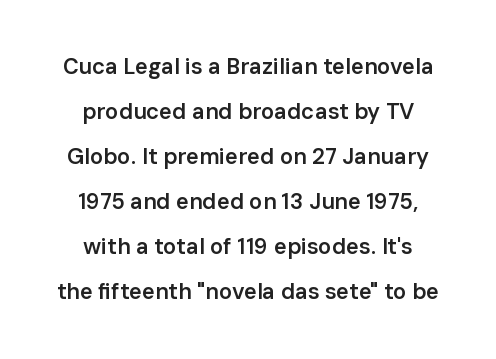
Standard letterfit; no display-style spreading of the glyphs. These lines were composed using upright roman letters. As a designer I'd log this as weight 600, semibold. Compared with typical paragraphs, the rows here are farther apart.
